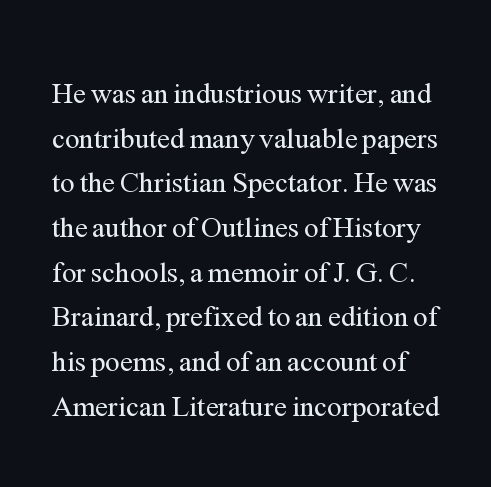
{"serif": "yes", "italic": "no", "bold": "no", "weight": "regular", "width": "normal", "stroke_contrast": "medium", "x_height": "medium", "monospaced": "no", "underline": "no", "line_spacing": "normal", "line_spacing_ratio": 1.54, "letter_spacing": "normal", "letter_spacing_em": 0.0, "glyph_px": 29}
